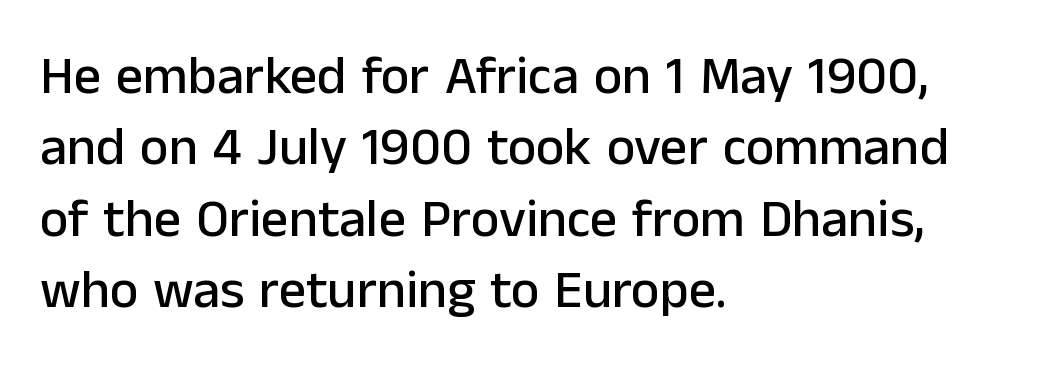
The image shows 54 px sans-serif type, upright; set left-aligned, normal line spacing (1.32x), normal letter spacing, not underlined; low stroke contrast and a medium x-height.
